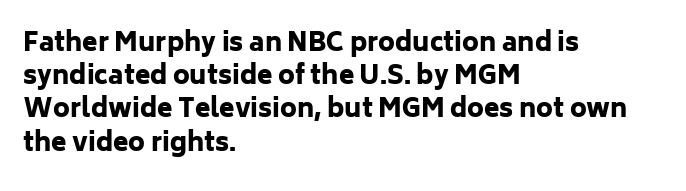
The image shows 25 px bold type, upright; set left-aligned, normal line spacing (1.33x), normal letter spacing, not underlined.
